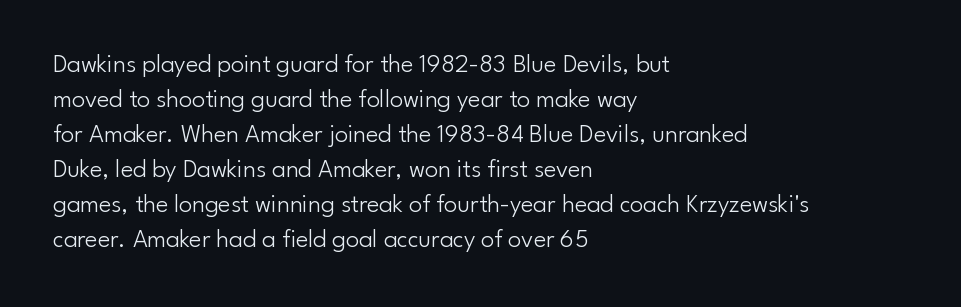
{"italic": "no", "bold": "no", "underline": "no", "align": "left", "line_spacing": "normal", "line_spacing_ratio": 1.35, "letter_spacing": "normal", "letter_spacing_em": 0.0, "glyph_px": 26}
